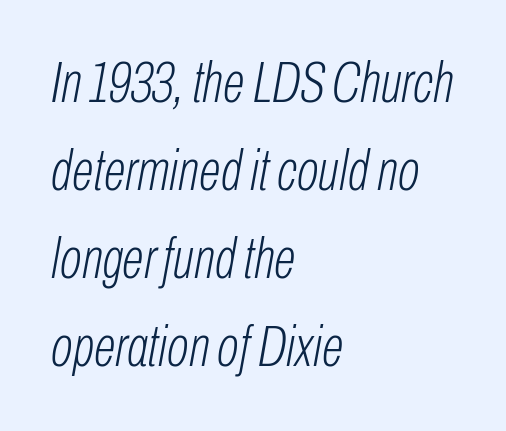
Q: Is the text bold? A: No.
Q: Is the text italic (slanted)? A: Yes, it leans right by about 10 degrees.
Q: Is the text underlined? A: No.
Q: How is the paragraph aligned? A: Left-aligned.
Q: Is the spacing between letters normal or unusually wide? A: Normal.
Q: Is the spacing between lines tight, normal or loose? A: Normal.
Q: Width (condensed, normal, or wide)? A: Condensed.
Q: Stroke contrast? A: Low.
Q: x-height? A: Medium.
Q: Monospaced? A: No.
